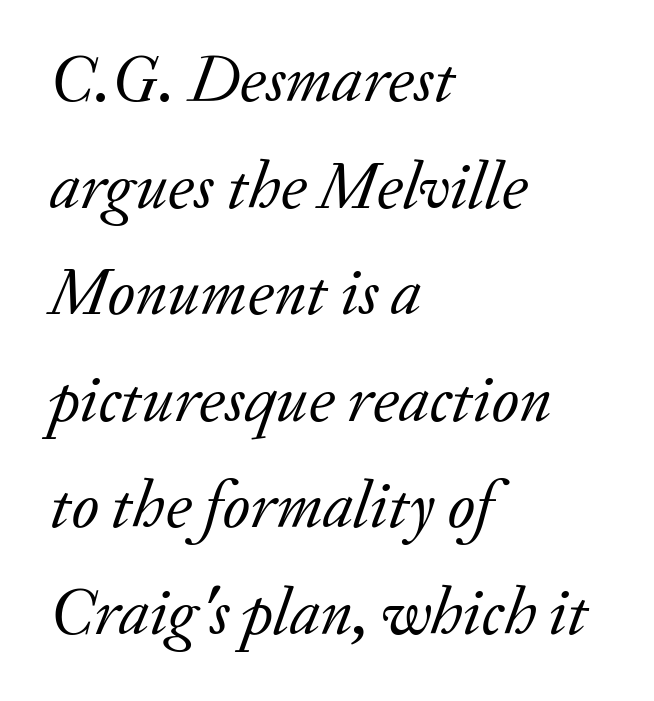
The image shows 67 px regular-weight serif type, italic (leaning right); set left-aligned, normal line spacing (1.59x), normal letter spacing, not underlined; low stroke contrast and a small x-height.
